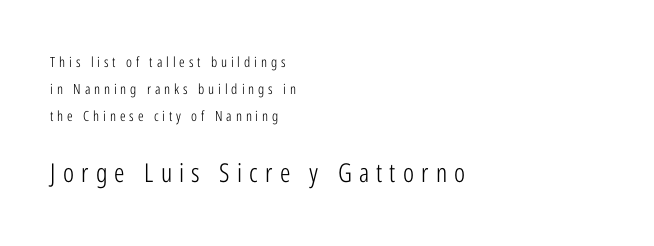
{"italic": "no", "bold": "no", "underline": "no", "align": "left", "line_spacing": "loose", "line_spacing_ratio": 1.92, "letter_spacing": "wide", "letter_spacing_em": 0.28, "larger_block": "second", "size_ratio": 1.86, "glyph_px": 26}
